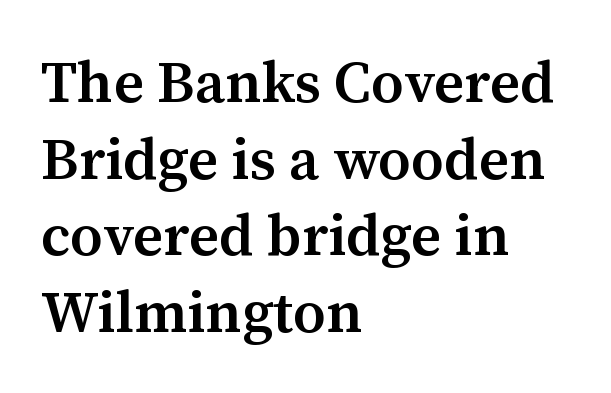
Q: Is the text bold? A: Semi-bold.
Q: Is the text italic (slanted)? A: No, it is upright.
Q: Is the typeface a serif or a sans-serif typeface? A: Serif.
Q: Is the text underlined? A: No.
Q: How is the paragraph aligned? A: Left-aligned.
Q: Is the spacing between letters normal or unusually wide? A: Normal.
Q: Is the spacing between lines tight, normal or loose? A: Normal.
Q: Width (condensed, normal, or wide)? A: Normal.
Q: Stroke contrast? A: Medium.
Q: x-height? A: Medium.
Q: Monospaced? A: No.
